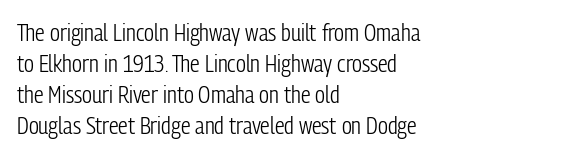
{"italic": "no", "bold": "no", "underline": "no", "align": "left", "line_spacing": "normal", "line_spacing_ratio": 1.29, "letter_spacing": "normal", "letter_spacing_em": 0.0, "glyph_px": 24}
